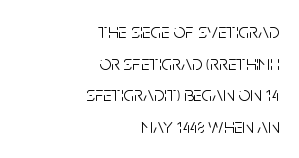
{"italic": "no", "bold": "no", "underline": "no", "align": "right", "line_spacing": "normal", "line_spacing_ratio": 1.51, "letter_spacing": "normal", "letter_spacing_em": 0.0, "glyph_px": 21}
